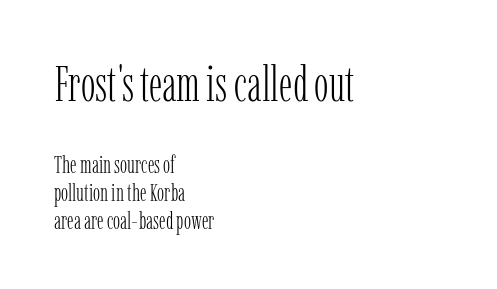
Q: Is the text bold? A: No.
Q: Is the text italic (slanted)? A: No, it is upright.
Q: Is the typeface a serif or a sans-serif typeface? A: Serif.
Q: Is the text underlined? A: No.
Q: How is the paragraph aligned? A: Left-aligned.
Q: Is the spacing between letters normal or unusually wide? A: Normal.
Q: Which block of text is set in a larger size, the first (top) or the second (bottom)? A: The first (top) one.
Q: Width (condensed, normal, or wide)? A: Condensed.
Q: Stroke contrast? A: Low.
Q: x-height? A: Medium.
Q: Monospaced? A: No.
